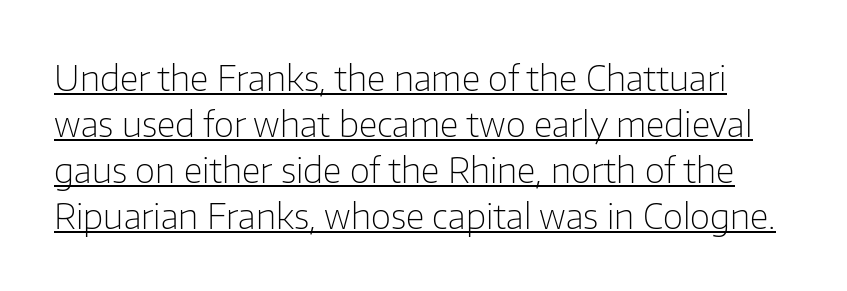
The image shows 35 px light sans-serif type, upright; set normal line spacing (1.31x), normal letter spacing, underlined; low stroke contrast and a medium x-height.
